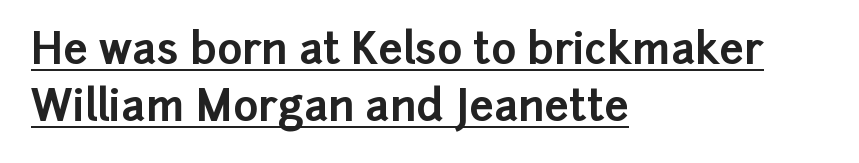
Underline: present. The rendering uses natural spacing where letterforms have individual widths. Each letter's strokes conclude bluntly, with no projecting serifs. Upright lettering throughout. The glyphs have the mass of a bold cut. Regular leading.
